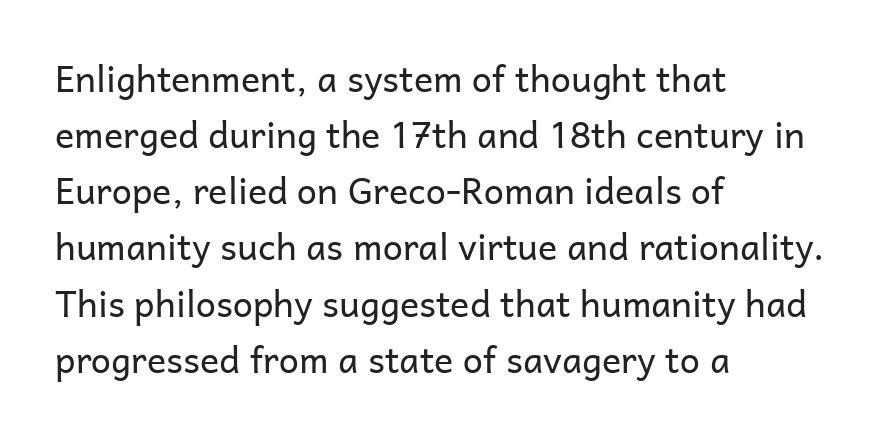
The passage shown is typed in a proportional face where columns would drift. The face used here is a sans, in the tradition of grotesques and geometrics. Each line starts at the same left margin while the right side varies. Ascenders rise straight up at ninety degrees.
